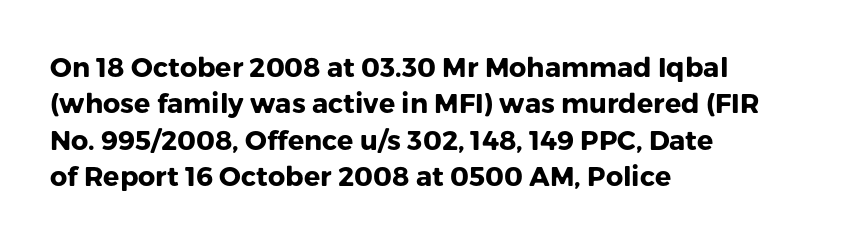
The image shows 27 px bold type, upright; set left-aligned, normal line spacing (1.35x), normal letter spacing, not underlined.
